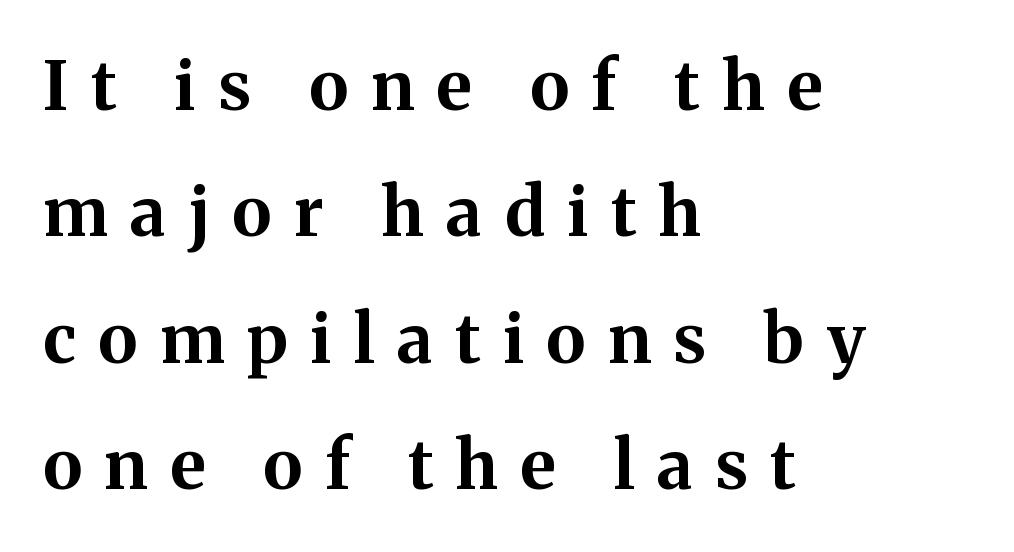
The paragraph shown leans on its left margin. Look at the bottom of the vertical strokes: they flare into serifs here. Pretty heavy lettering here — definitely bold. Glance below the letters and you will spot only blank space. Short note: letters widely spaced.
